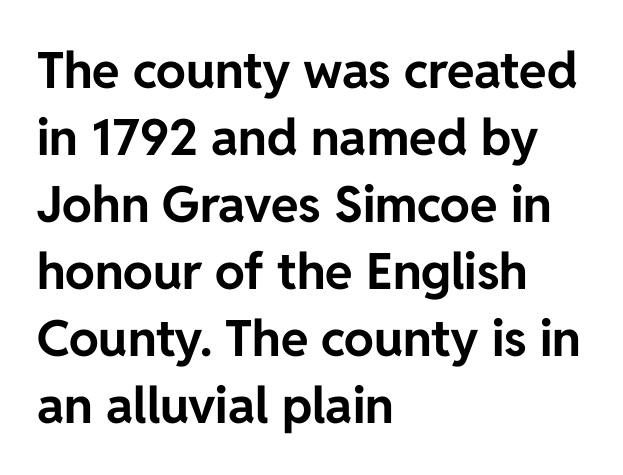
Q: Is the text bold? A: Yes.
Q: Is the text italic (slanted)? A: No, it is upright.
Q: Is the typeface a serif or a sans-serif typeface? A: Sans-serif.
Q: Is the text underlined? A: No.
Q: How is the paragraph aligned? A: Left-aligned.
Q: Is the spacing between letters normal or unusually wide? A: Normal.
Q: Is the spacing between lines tight, normal or loose? A: Normal.
Q: Width (condensed, normal, or wide)? A: Normal.
Q: Stroke contrast? A: Low.
Q: x-height? A: Medium.
Q: Monospaced? A: No.
